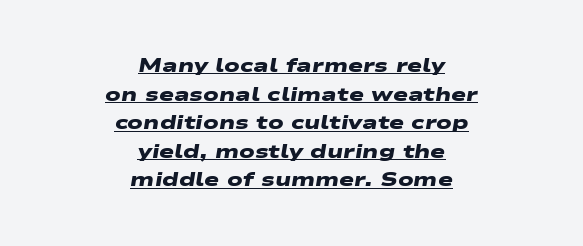
Q: Is the text bold? A: Yes.
Q: Is the text underlined? A: Yes.
Q: How is the paragraph aligned? A: Centered.
Q: Is the spacing between letters normal or unusually wide? A: Normal.
Q: Is the spacing between lines tight, normal or loose? A: Normal.
